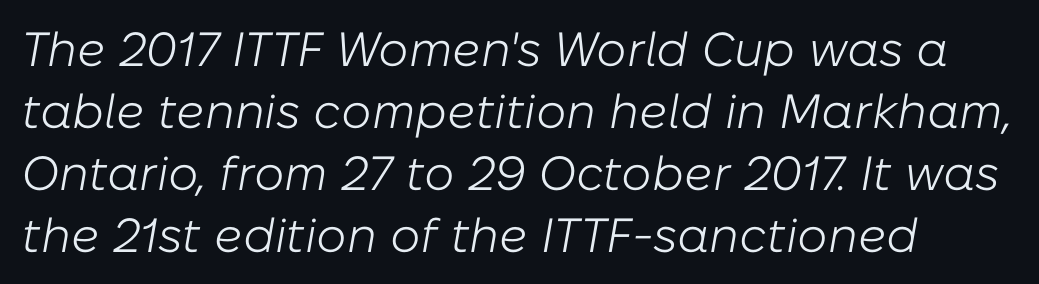
Q: Is the text bold? A: No.
Q: Is the text italic (slanted)? A: Yes, it leans right by about 10 degrees.
Q: Is the text underlined? A: No.
Q: Is the spacing between letters normal or unusually wide? A: Normal.
Q: Is the spacing between lines tight, normal or loose? A: Normal.
Q: Width (condensed, normal, or wide)? A: Normal.
Q: Stroke contrast? A: Low.
Q: x-height? A: Medium.
Q: Monospaced? A: No.
